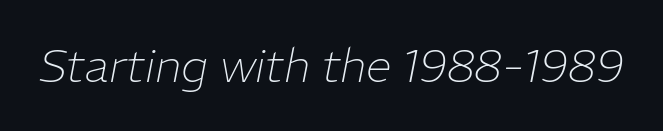
Characters follow at the spacing the type designer built in. Each row of text sits above clean, open space. You can tell it's italic because the verticals aren't actually vertical. This is not heavy type; no bold has been used.
